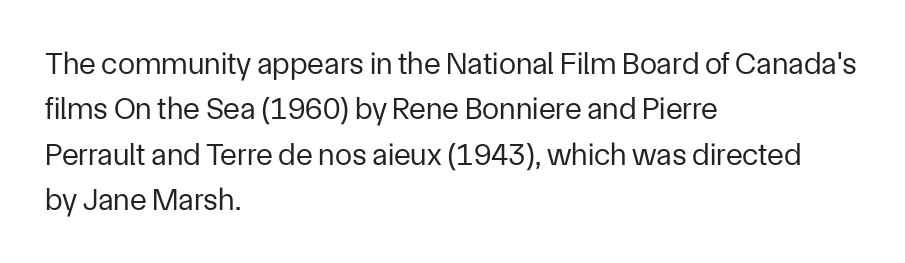
{"serif": "no", "italic": "no", "bold": "no", "weight": "regular", "width": "normal", "stroke_contrast": "low", "x_height": "medium", "monospaced": "no", "underline": "no", "align": "left", "line_spacing": "normal", "line_spacing_ratio": 1.46, "letter_spacing": "normal", "letter_spacing_em": 0.0, "glyph_px": 31}
